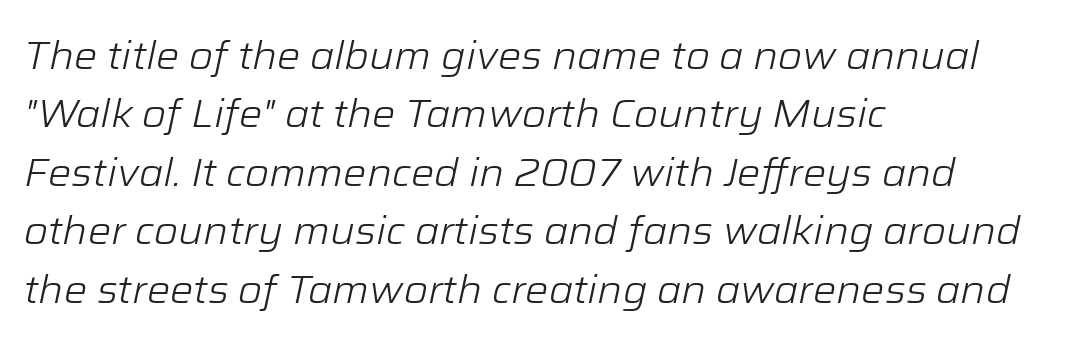
Q: Is the text bold? A: No.
Q: Is the text italic (slanted)? A: Yes, it leans right by about 12 degrees.
Q: Is the text underlined? A: No.
Q: How is the paragraph aligned? A: Left-aligned.
Q: Is the spacing between letters normal or unusually wide? A: Normal.
Q: Is the spacing between lines tight, normal or loose? A: Normal.
Q: Width (condensed, normal, or wide)? A: Normal.
Q: Stroke contrast? A: Low.
Q: x-height? A: Medium.
Q: Monospaced? A: No.
